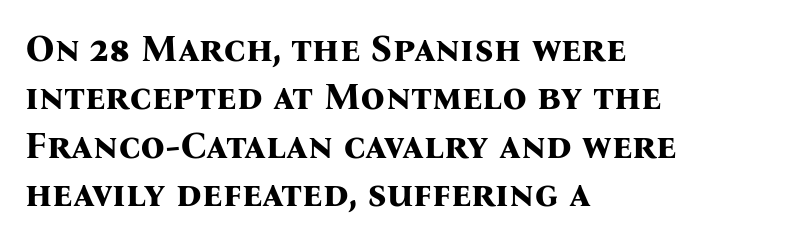
Q: Is the text bold? A: Yes.
Q: Is the text italic (slanted)? A: No, it is upright.
Q: Is the typeface a serif or a sans-serif typeface? A: Serif.
Q: Is the text underlined? A: No.
Q: How is the paragraph aligned? A: Left-aligned.
Q: Is the spacing between letters normal or unusually wide? A: Normal.
Q: Is the spacing between lines tight, normal or loose? A: Normal.
Q: Width (condensed, normal, or wide)? A: Normal.
Q: Stroke contrast? A: Medium.
Q: x-height? A: Medium.
Q: Monospaced? A: No.
